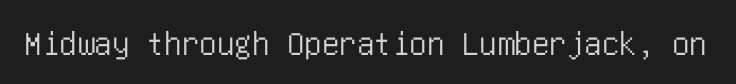
No italicization has been applied; the sample stays upright. The type family on display is of the sans-serif kind. The words here are not underlined. You could call the tracking neutral — neither tight nor loose.
